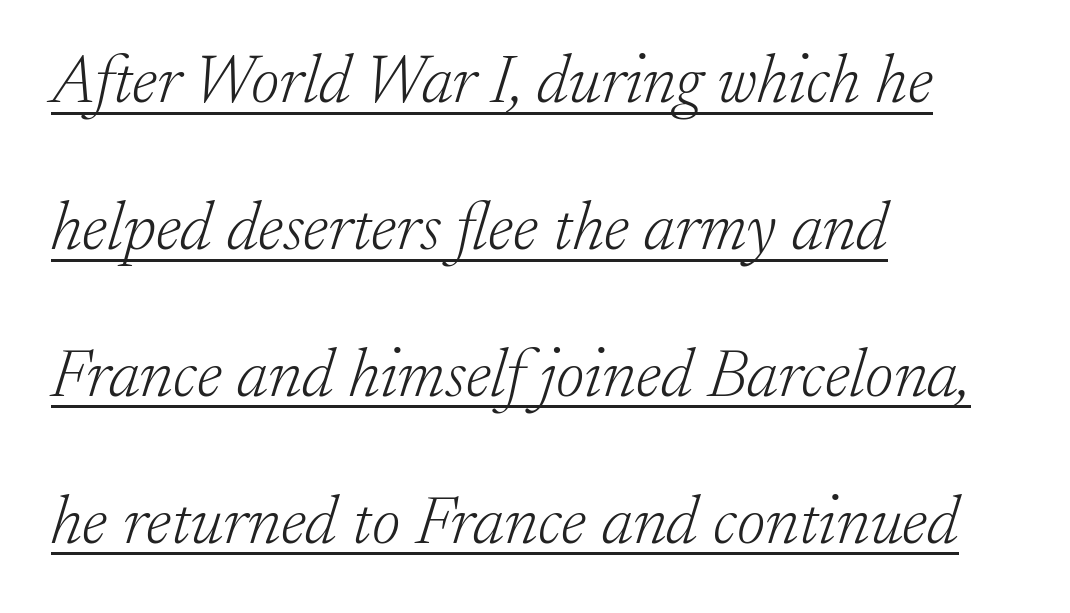
In designer terms, the underline attribute is active on this setting. Students, observe: this is what heavily led, spacious text looks like. The face looks like a standard text weight, possibly lighter. Line starts are locked; line ends wander. The glyphs in this specimen are seriffed.
